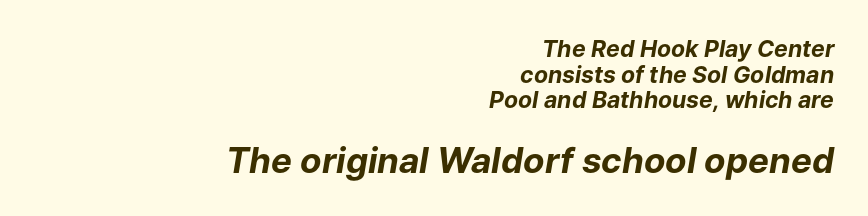
The image shows 35 px bold type, italic (leaning right); set right-aligned, tight line spacing (1.11x), normal letter spacing, not underlined; the second (bottom) block is 1.52x larger; low stroke contrast and a medium x-height.
